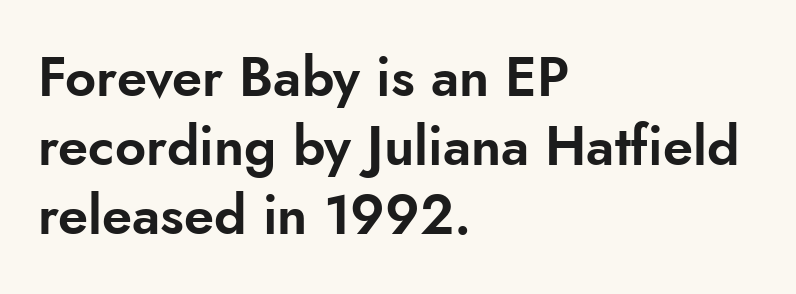
{"serif": "no", "italic": "no", "width": "normal", "stroke_contrast": "low", "x_height": "small", "monospaced": "no", "underline": "no", "align": "left", "line_spacing": "normal", "line_spacing_ratio": 1.28, "letter_spacing": "normal", "letter_spacing_em": 0.0, "glyph_px": 54}
